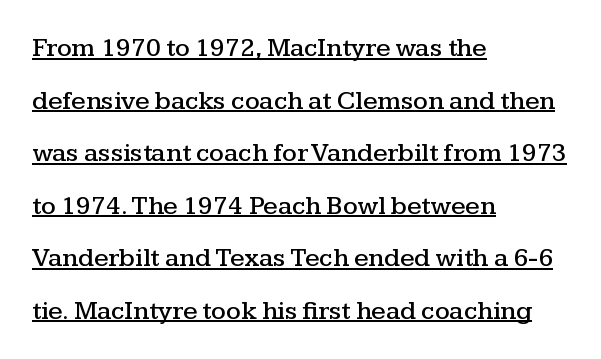
Q: Is the text italic (slanted)? A: No, it is upright.
Q: Is the text underlined? A: Yes.
Q: How is the paragraph aligned? A: Left-aligned.
Q: Is the spacing between letters normal or unusually wide? A: Normal.
Q: Is the spacing between lines tight, normal or loose? A: Loose.
